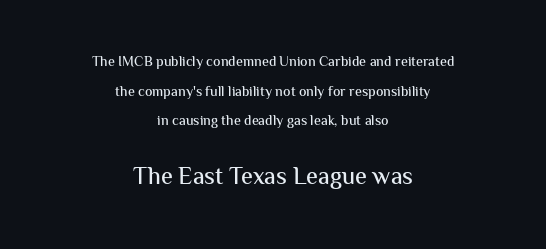
Reading top to bottom, the characters get bigger at the block break. Designer's note — italics off, roman on. Interline gaps are noticeably wide in this sample. Does extra space separate the letters? No, they use regular spacing. Both edges are ragged and mirror each other, which tells us the setting is centered.
